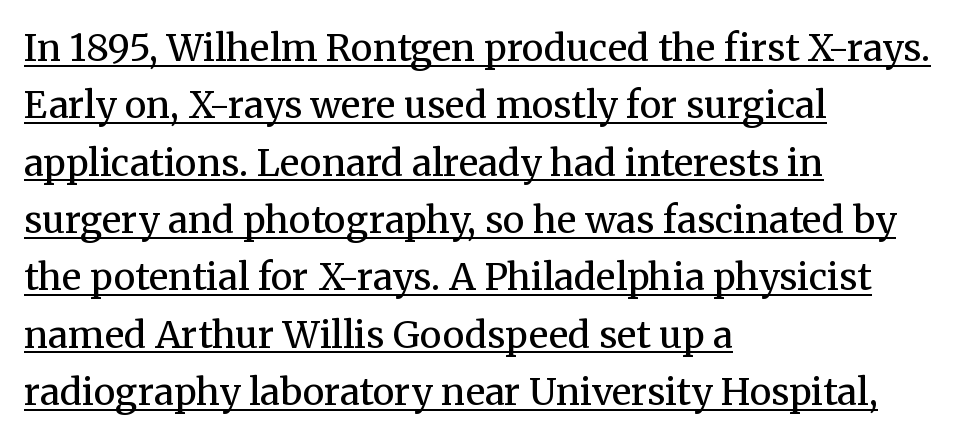
{"serif": "yes", "italic": "no", "bold": "no", "weight": "regular", "width": "normal", "stroke_contrast": "medium", "x_height": "medium", "monospaced": "no", "underline": "yes", "align": "left", "line_spacing": "normal", "line_spacing_ratio": 1.55, "letter_spacing": "normal", "letter_spacing_em": 0.0, "glyph_px": 37}
